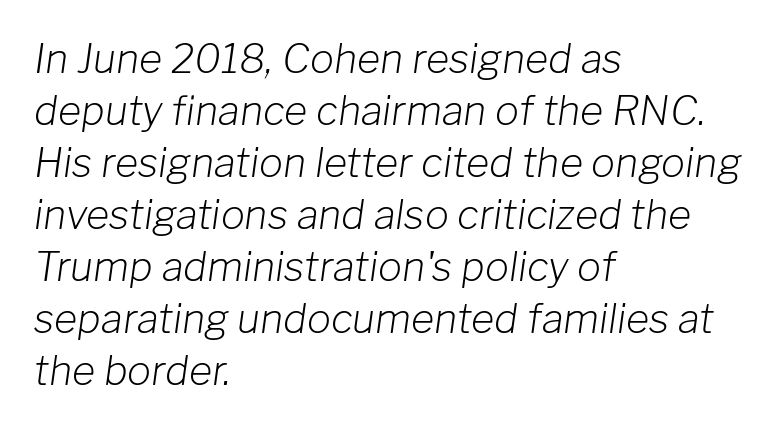
{"italic": "yes", "lean": "right", "slant_degrees": 8, "bold": "no", "weight": "light", "width": "normal", "stroke_contrast": "low", "x_height": "medium", "monospaced": "no", "underline": "no", "align": "left", "line_spacing": "normal", "line_spacing_ratio": 1.3, "letter_spacing": "normal", "letter_spacing_em": 0.0, "glyph_px": 40}
